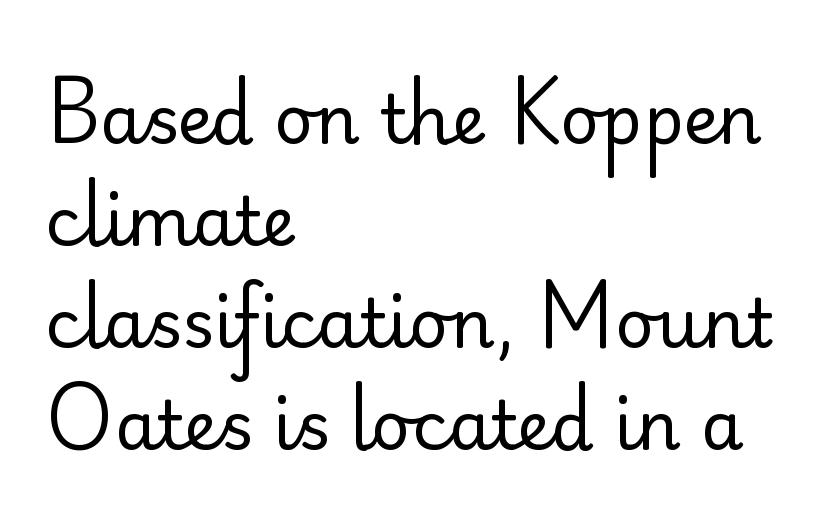
Typeset ragged right — the left edge is the straight one. Nope, no serifs anywhere on these letters. Nothing heavy about these letters — not bold at all. Whoever set this chose a conventional vertical rhythm. Honestly, the letter spacing is just normal — you wouldn't notice it. The font's upright variant was chosen for this text.
